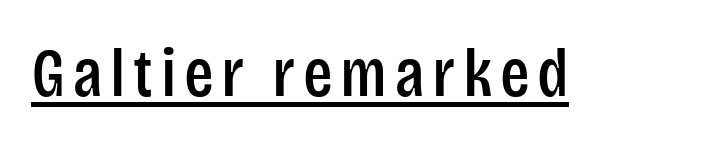
Q: Is the text italic (slanted)? A: No, it is upright.
Q: Is the typeface a serif or a sans-serif typeface? A: Sans-serif.
Q: Is the text underlined? A: Yes.
Q: Width (condensed, normal, or wide)? A: Condensed.
Q: Stroke contrast? A: Low.
Q: x-height? A: Large.
Q: Monospaced? A: No.
